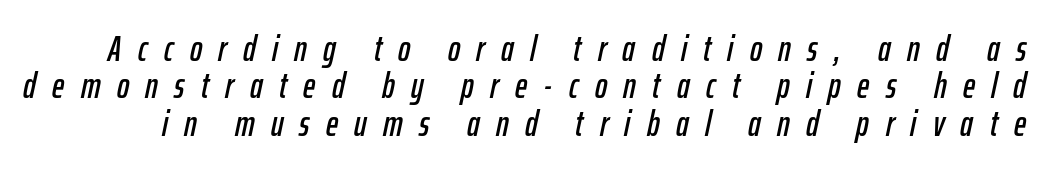
The image shows 37 px condensed type, italic (leaning right); set tight line spacing (1.01x), unusually wide letter spacing (+0.44 em), not underlined; low stroke contrast and a medium x-height.
